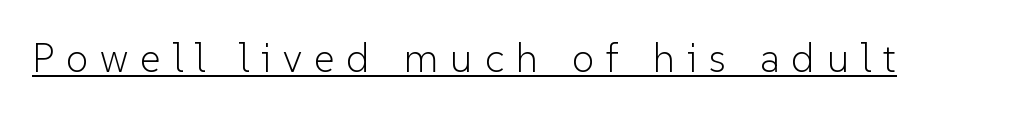
The image shows 40 px light sans-serif type, upright; set unusually wide letter spacing (+0.3 em), underlined; low stroke contrast and a medium x-height.
